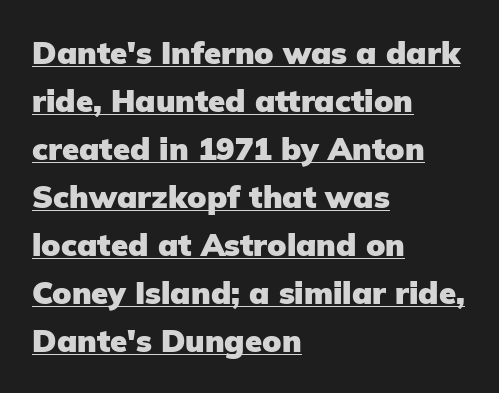
The image shows 31 px heavy sans-serif type, upright; set left-aligned, normal line spacing (1.55x), normal letter spacing, underlined; low stroke contrast and a medium x-height.
